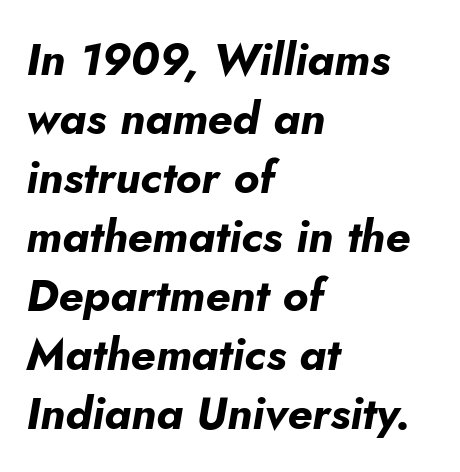
{"italic": "yes", "lean": "right", "slant_degrees": 5, "bold": "yes", "weight": "bold", "width": "normal", "stroke_contrast": "low", "x_height": "small", "monospaced": "no", "underline": "no", "align": "left", "line_spacing": "normal", "line_spacing_ratio": 1.31, "letter_spacing": "normal", "letter_spacing_em": 0.0, "glyph_px": 45}
